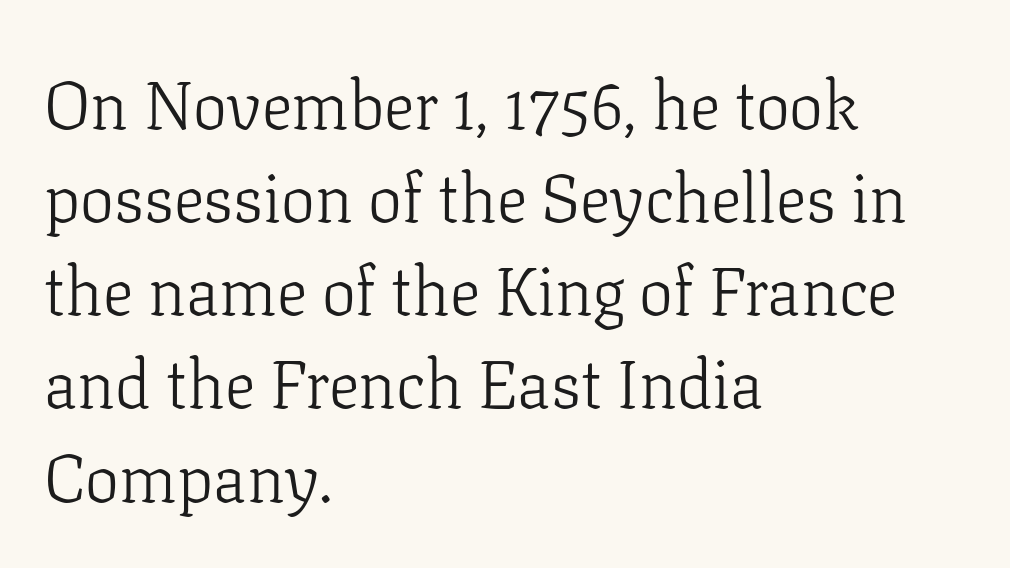
{"serif": "yes", "italic": "no", "bold": "no", "weight": "light", "width": "normal", "stroke_contrast": "low", "x_height": "medium", "monospaced": "no", "underline": "no", "align": "left", "line_spacing": "normal", "line_spacing_ratio": 1.37, "letter_spacing": "normal", "letter_spacing_em": 0.0, "glyph_px": 68}
